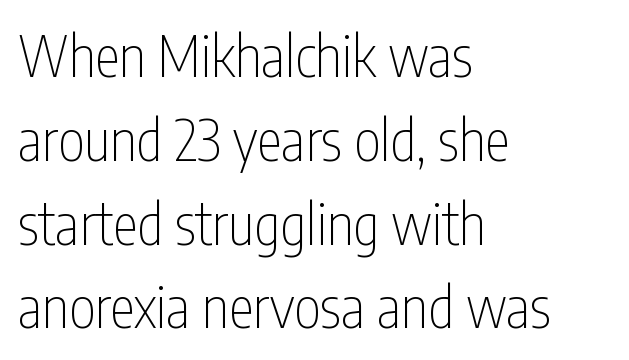
The image shows 57 px thin, condensed sans-serif type, upright; set left-aligned, normal line spacing (1.47x), normal letter spacing, not underlined; low stroke contrast and a medium x-height.
